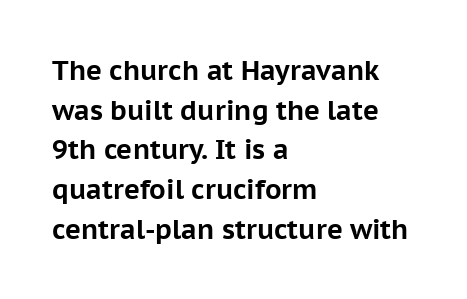
{"italic": "no", "bold": "yes", "underline": "no", "align": "left", "line_spacing": "normal", "line_spacing_ratio": 1.47, "letter_spacing": "normal", "letter_spacing_em": 0.0, "glyph_px": 27}
